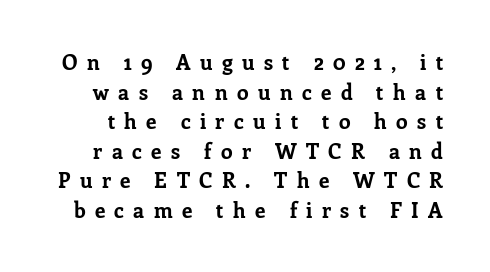
The image shows 21 px bold type, upright; set normal line spacing (1.41x), unusually wide letter spacing (+0.45 em), not underlined.
